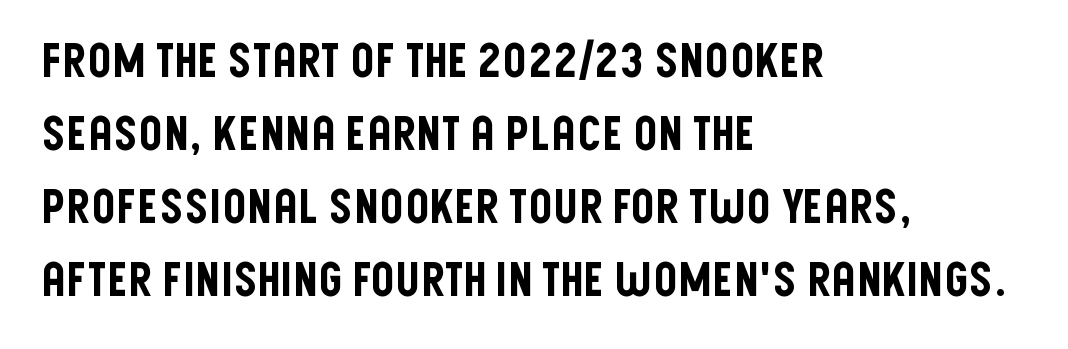
The image shows 47 px condensed sans-serif type, upright; set left-aligned, normal line spacing (1.55x), normal letter spacing, not underlined; low stroke contrast and a large x-height.
